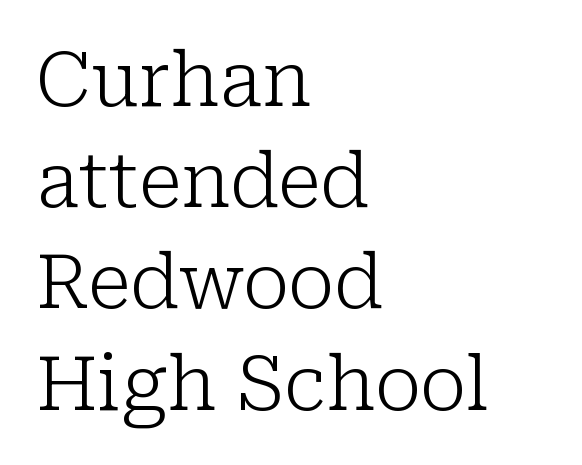
Each letter keeps its own natural width here, so spacing adapts to shape. This is serif lettering, the kind often seen in printed books. Caption: multi-line text, flush left, ragged right. Each row of text sits above clean, open space.
